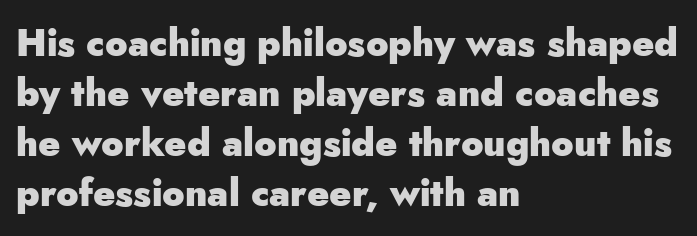
Regarding leading, the lines here are spaced in the standard way. In terms of posture, this sample is upright. A typesetter would call this zero additional tracking. Is this a fixed-width face? No — the glyphs have proportional, varying widths. In terms of letterform style, serifs are entirely absent. Nobody drew a line under any word here.
